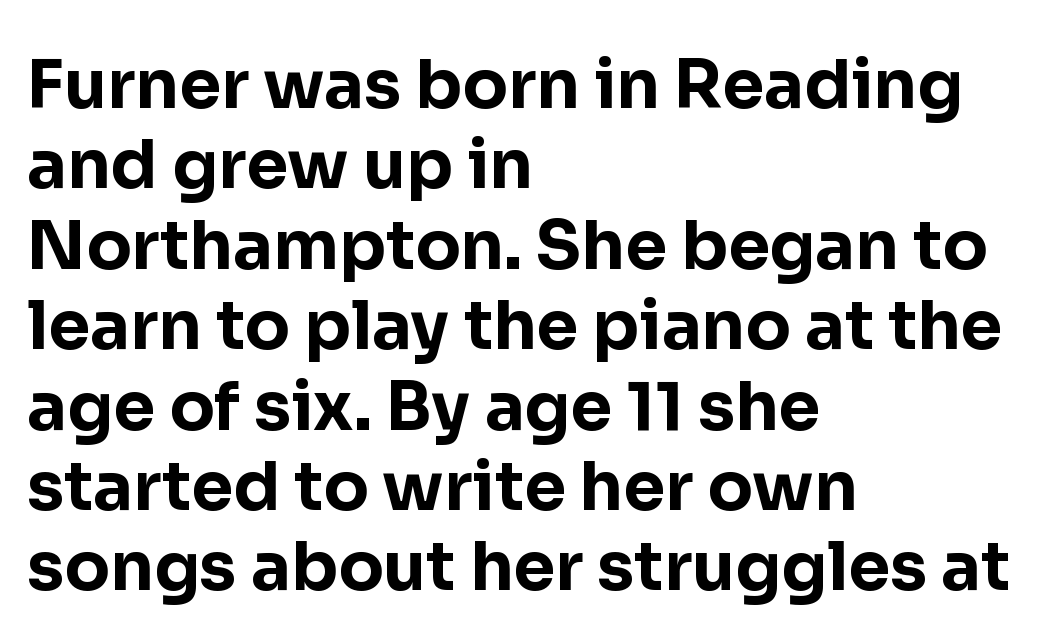
Short and long lines alike share a common starting point at left. The passage shown has conventional tracking throughout. The letters carry no serifs — their stems end cleanly without finishing strokes. The baseline area is clear. Bold? Absolutely — the strokes are thick and heavy. This is roman type, the default non-slanted kind.
